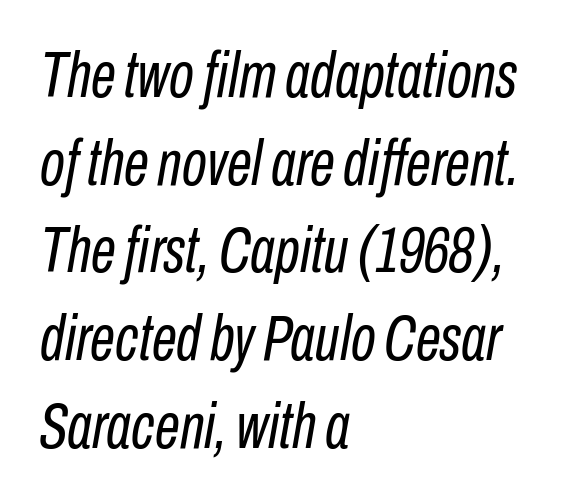
The image shows 64 px regular-weight, condensed type, italic (leaning right); set left-aligned, normal line spacing (1.37x), normal letter spacing, not underlined; low stroke contrast and a medium x-height.
